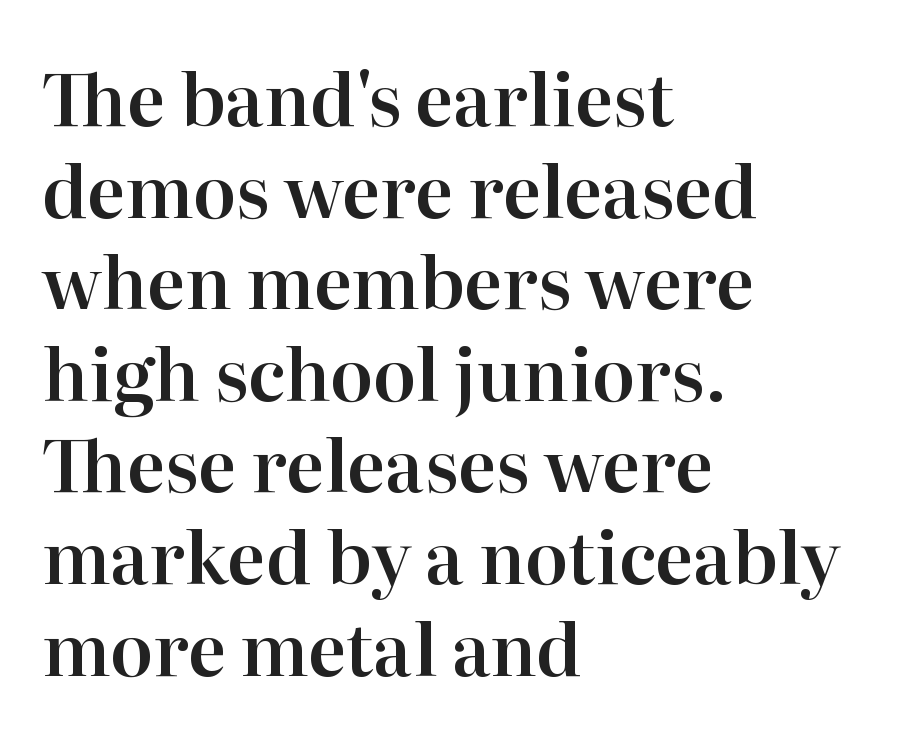
{"serif": "yes", "italic": "no", "width": "normal", "stroke_contrast": "high", "x_height": "medium", "monospaced": "no", "underline": "no", "align": "left", "line_spacing": "normal", "line_spacing_ratio": 1.29, "letter_spacing": "normal", "letter_spacing_em": 0.0, "glyph_px": 71}
